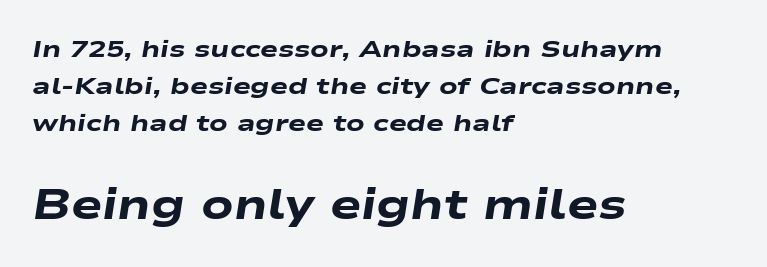
A bare baseline throughout the passage. Students, this is bold: see how much ink each stroke carries. Every row of glyphs begins at an identical x-position on the left. The horizontal fit of the characters is conventional and even. Larger block? The one below; the one above is distinctly smaller.
